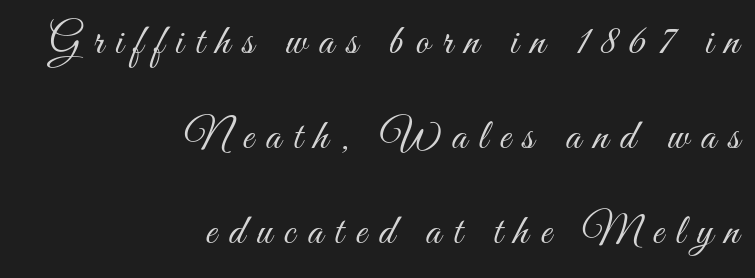
The image shows 43 px light, condensed type; set right-aligned, loose line spacing (2.21x), unusually wide letter spacing (+0.28 em), not underlined; medium stroke contrast and a small x-height.
